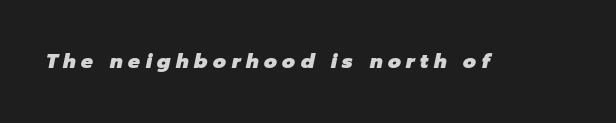
Beneath every word, the page is bare. The rendering inserts visible extra space after every character. Every character sits at an angle, as italics do. The typesetting leans heavy: a genuine bold.
